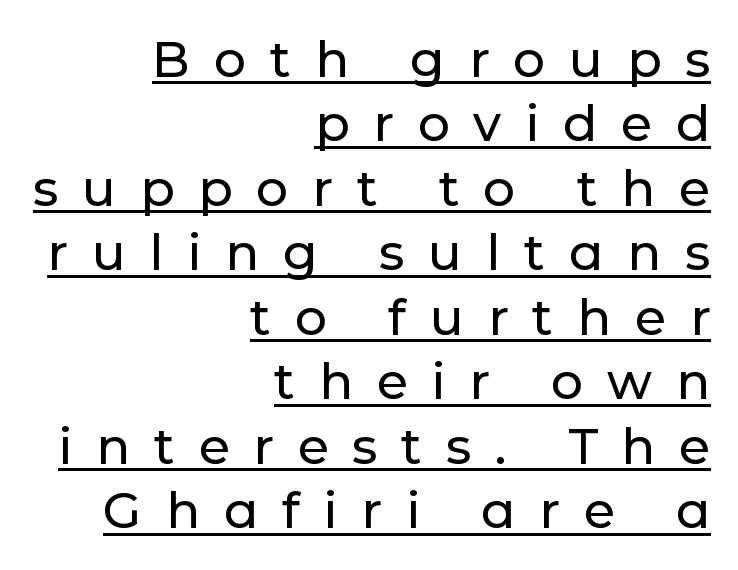
The rag falls on the left side of this text block. Normally led — the rows are evenly, conventionally spaced. This sample uses a sans-serif face. You could not count columns in this text — the font is proportionally spaced. How are the letters spaced? Widely, with obvious added tracking. The letters stand straight up with perfectly vertical stems.
